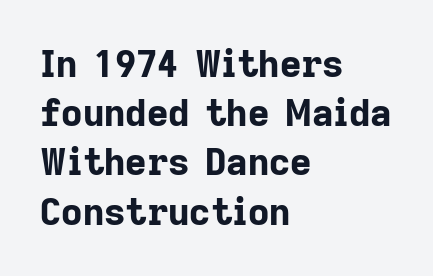
Q: Is the text bold? A: Yes.
Q: Is the text italic (slanted)? A: No, it is upright.
Q: Is the typeface a serif or a sans-serif typeface? A: Sans-serif.
Q: Is the text underlined? A: No.
Q: How is the paragraph aligned? A: Left-aligned.
Q: Is the spacing between letters normal or unusually wide? A: Normal.
Q: Is the spacing between lines tight, normal or loose? A: Normal.
Q: Width (condensed, normal, or wide)? A: Normal.
Q: Stroke contrast? A: Low.
Q: x-height? A: Medium.
Q: Monospaced? A: No.
